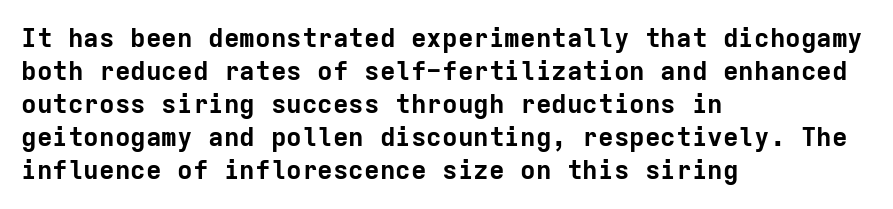
The leading is moderate, giving the passage an even texture. A dark, heavy texture on the line: the type is bold. Descenders hang freely into open space. Letter spacing: default. Notice how the passage keeps a crisp vertical edge on the left only. This is roman type, the default non-slanted kind.
